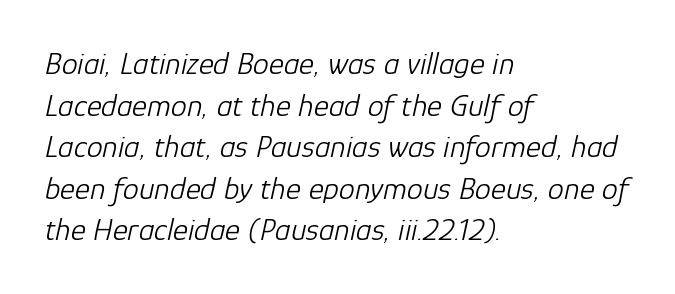
The image shows 32 px light type, italic (leaning right); set left-aligned, normal line spacing (1.3x), normal letter spacing, not underlined; low stroke contrast and a medium x-height.
